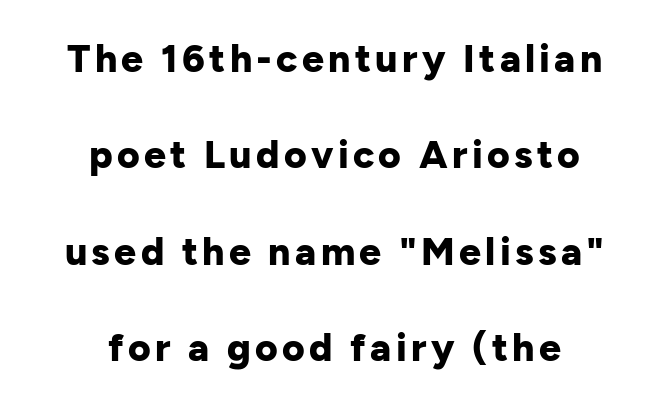
Summary of vertical rhythm: relaxed, with wide interline spacing. These lines stack symmetrically, like a column narrowing and widening about its center. The zone under the glyphs is completely vacant. Unlike a traditional serif, this face leaves its strokes unadorned. Look at the stroke-to-counter ratio: heavy, a bold. Each letter keeps its own natural width here, so spacing adapts to shape.
